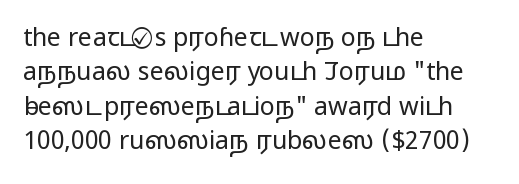
Spacing between characters is what you'd get straight out of the box. The passage shown is not underscored anywhere. The lines in this sample share a left origin and differ only in where they stop. The lines sit at an ordinary, default distance from one another. Is the type heavy? It reads as light-to-regular instead.
